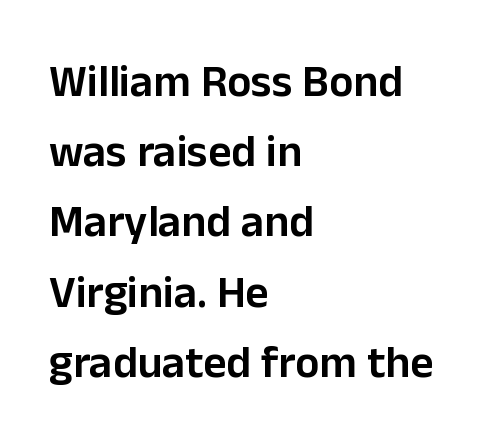
The image shows 45 px semibold sans-serif type, upright; set left-aligned, normal line spacing (1.56x), normal letter spacing, not underlined; low stroke contrast and a medium x-height.
